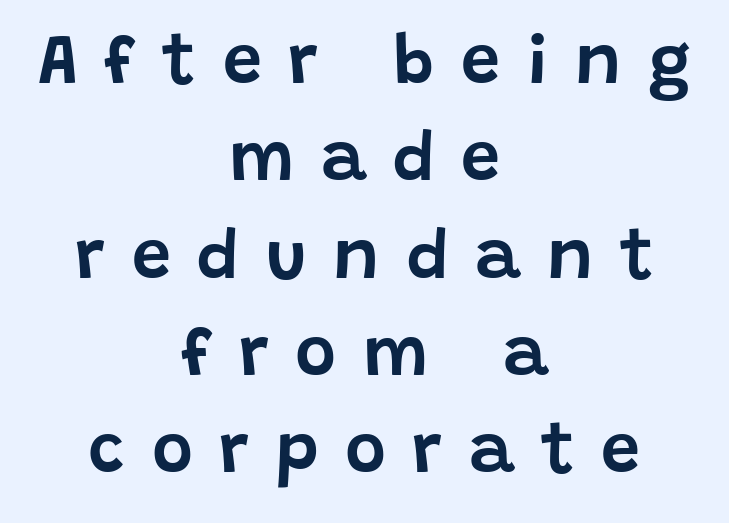
Q: Is the text italic (slanted)? A: No, it is upright.
Q: Is the typeface a serif or a sans-serif typeface? A: Sans-serif.
Q: Is the text underlined? A: No.
Q: How is the paragraph aligned? A: Centered.
Q: Is the spacing between letters normal or unusually wide? A: Unusually wide.
Q: Is the spacing between lines tight, normal or loose? A: Normal.
Q: Width (condensed, normal, or wide)? A: Normal.
Q: Stroke contrast? A: Low.
Q: x-height? A: Large.
Q: Monospaced? A: No.
